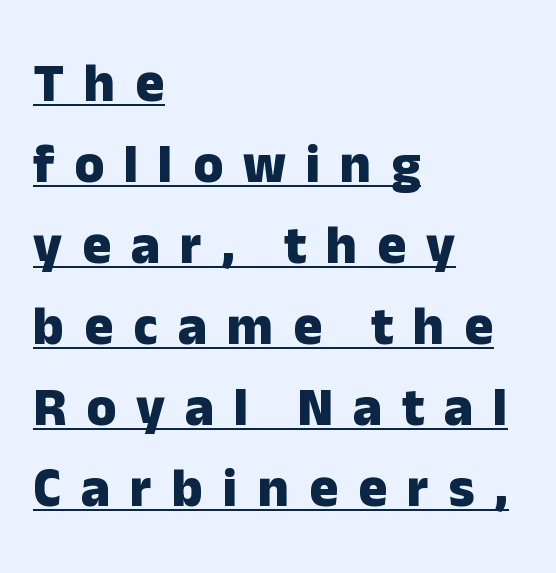
Q: Is the text bold? A: Yes.
Q: Is the text italic (slanted)? A: No, it is upright.
Q: Is the typeface a serif or a sans-serif typeface? A: Sans-serif.
Q: Is the text underlined? A: Yes.
Q: How is the paragraph aligned? A: Left-aligned.
Q: Is the spacing between letters normal or unusually wide? A: Unusually wide.
Q: Is the spacing between lines tight, normal or loose? A: Normal.
Q: Width (condensed, normal, or wide)? A: Normal.
Q: Stroke contrast? A: Low.
Q: x-height? A: Medium.
Q: Monospaced? A: No.
